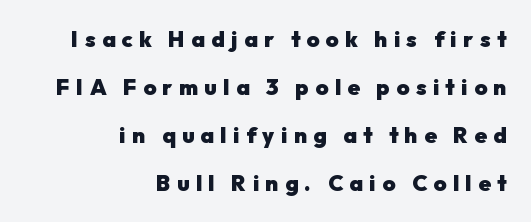
On the weight axis this lands at bold, roughly 700. A typesetter would call this heavily tracked-out type. The baseline area is clear. All the whitespace from short lines collects on the left. The letters stand upright; this is a roman face. The lines are spread far apart with generous leading.
